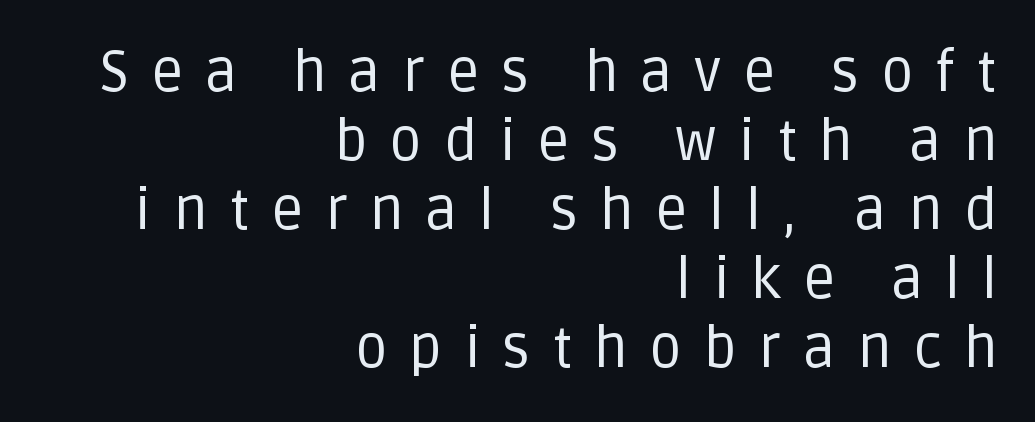
You could not count columns in this text — the font is proportionally spaced. When letters stand straight like this, we call the style roman or upright. The space beneath each line is pristine and unruled. Right-aligned paragraph, ragged on the left.
